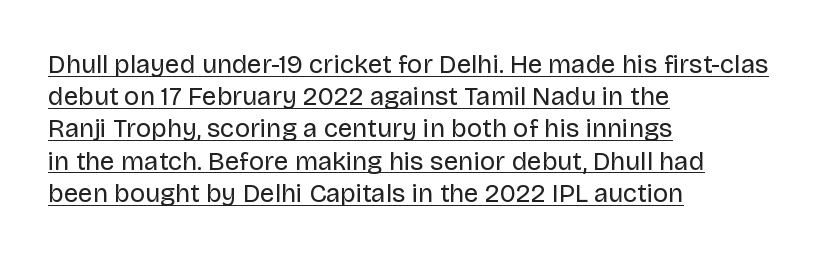
Q: Is the text bold? A: No.
Q: Is the text italic (slanted)? A: No, it is upright.
Q: Is the text underlined? A: Yes.
Q: How is the paragraph aligned? A: Left-aligned.
Q: Is the spacing between letters normal or unusually wide? A: Normal.
